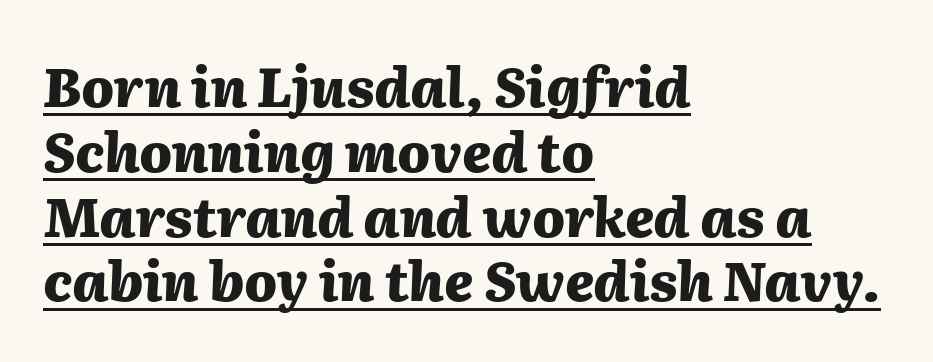
Q: Is the text bold? A: Yes.
Q: Is the text italic (slanted)? A: Yes, it leans right by about 2 degrees.
Q: Is the text underlined? A: Yes.
Q: How is the paragraph aligned? A: Left-aligned.
Q: Is the spacing between letters normal or unusually wide? A: Normal.
Q: Width (condensed, normal, or wide)? A: Normal.
Q: Stroke contrast? A: Medium.
Q: x-height? A: Medium.
Q: Monospaced? A: No.
